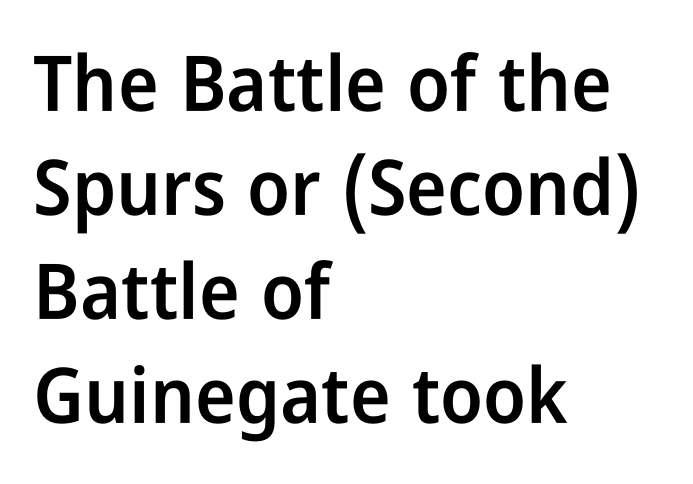
Looks like regular typesetting: each glyph gets only the width it needs. Check under the words: just untouched page. A student would call this left alignment; a typographer would say flush left, rag right. The letters stand upright; this is a roman face. Summary of vertical rhythm: regular, with standard interline spacing. Observe the absence of serifs on each vertical stroke in this sample.
